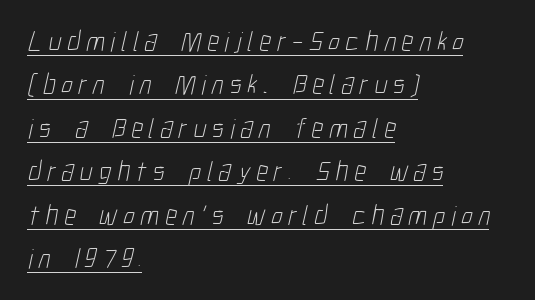
{"serif": "no", "bold": "no", "weight": "light", "width": "condensed", "stroke_contrast": "low", "x_height": "medium", "monospaced": "no", "underline": "yes", "align": "left", "line_spacing": "normal", "line_spacing_ratio": 1.55, "letter_spacing": "wide", "letter_spacing_em": 0.21, "glyph_px": 28}
